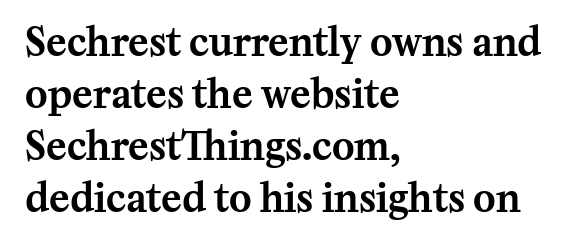
Q: Is the text italic (slanted)? A: No, it is upright.
Q: Is the typeface a serif or a sans-serif typeface? A: Serif.
Q: Is the text underlined? A: No.
Q: How is the paragraph aligned? A: Left-aligned.
Q: Is the spacing between letters normal or unusually wide? A: Normal.
Q: Is the spacing between lines tight, normal or loose? A: Normal.
Q: Width (condensed, normal, or wide)? A: Normal.
Q: Stroke contrast? A: Medium.
Q: x-height? A: Medium.
Q: Monospaced? A: No.
